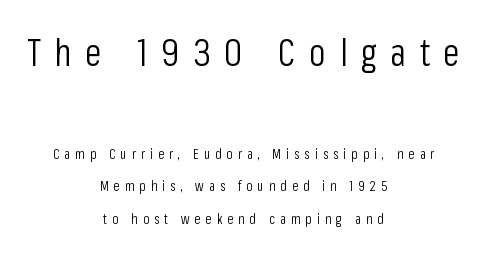
Q: Is the text bold? A: No.
Q: Is the text italic (slanted)? A: No, it is upright.
Q: Is the typeface a serif or a sans-serif typeface? A: Sans-serif.
Q: Is the text underlined? A: No.
Q: How is the paragraph aligned? A: Centered.
Q: Is the spacing between letters normal or unusually wide? A: Unusually wide.
Q: Is the spacing between lines tight, normal or loose? A: Loose.
Q: Which block of text is set in a larger size, the first (top) or the second (bottom)? A: The first (top) one.
Q: Width (condensed, normal, or wide)? A: Condensed.
Q: Stroke contrast? A: Low.
Q: x-height? A: Medium.
Q: Monospaced? A: No.
